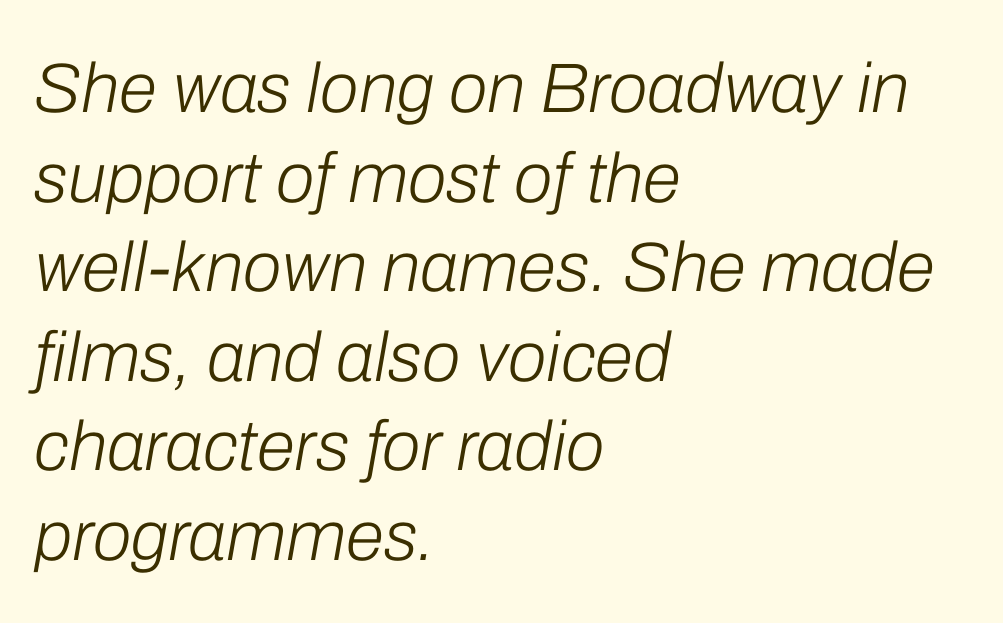
Has an underline been added? It has not. Each letter keeps its own natural width here, so spacing adapts to shape. Normally led — the rows are evenly, conventionally spaced. Here the glyphs are tracked normally, forming tight word shapes.
